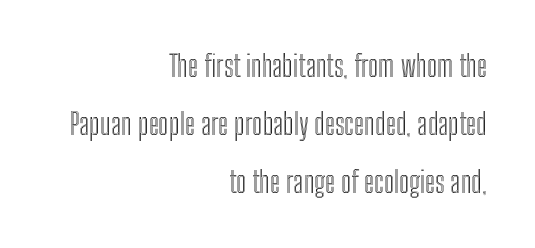
The image shows 29 px condensed type, upright; set right-aligned, loose line spacing (2.0x), normal letter spacing, not underlined; a medium x-height.
